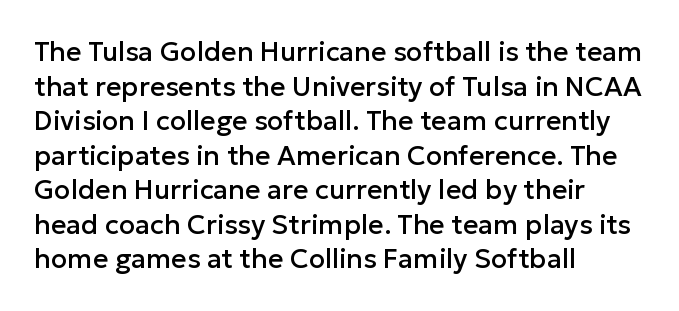
Q: Is the text italic (slanted)? A: No, it is upright.
Q: Is the text underlined? A: No.
Q: How is the paragraph aligned? A: Left-aligned.
Q: Is the spacing between letters normal or unusually wide? A: Normal.
Q: Is the spacing between lines tight, normal or loose? A: Normal.
